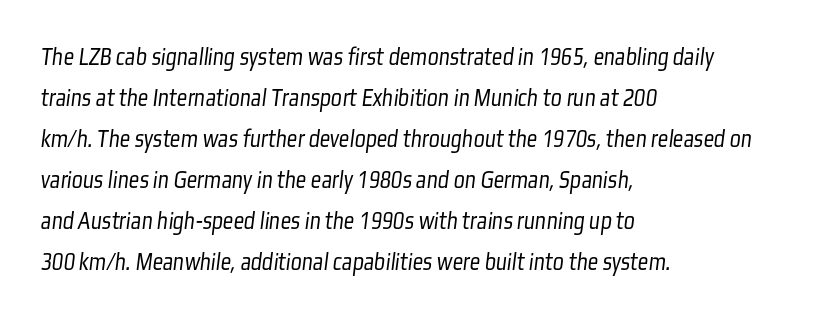
{"bold": "no", "underline": "no", "align": "left", "line_spacing": "normal", "line_spacing_ratio": 1.58, "letter_spacing": "normal", "letter_spacing_em": 0.0, "glyph_px": 26}
